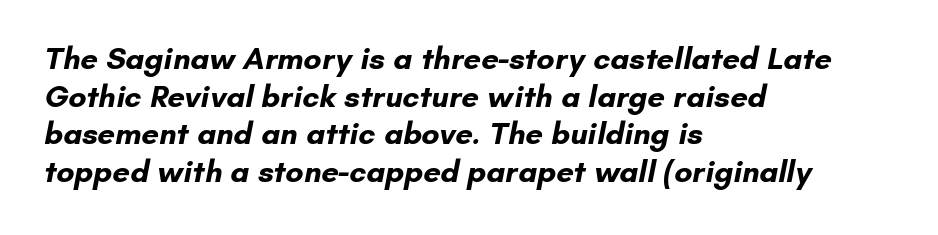
Letter spacing: default. Each line starts at the same left margin while the right side varies. This sample has the flowing, uneven cadence of proportional lettering. Plenty of ink on the page — the face is bold. The typeface chosen for these lines omits serifs. Quick note: underline off.
